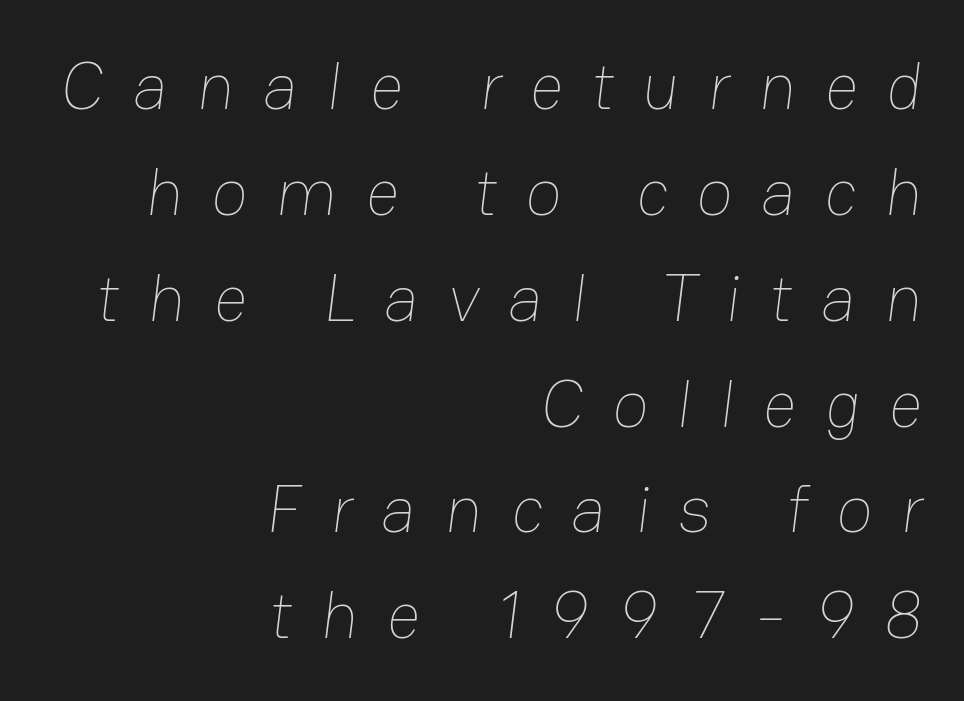
Q: Is the text bold? A: No.
Q: Is the text underlined? A: No.
Q: How is the paragraph aligned? A: Right-aligned.
Q: Is the spacing between letters normal or unusually wide? A: Unusually wide.
Q: Is the spacing between lines tight, normal or loose? A: Normal.
Q: Width (condensed, normal, or wide)? A: Normal.
Q: Stroke contrast? A: Low.
Q: x-height? A: Medium.
Q: Monospaced? A: No.
